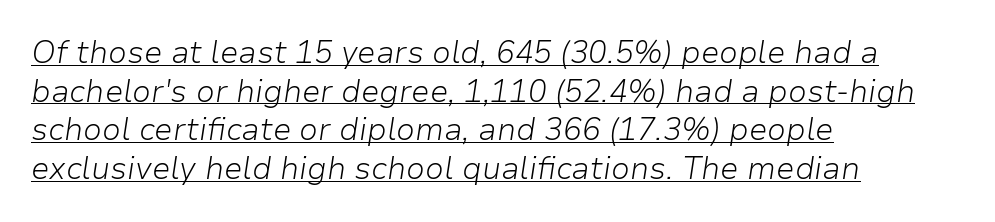
Q: Is the text bold? A: No.
Q: Is the text italic (slanted)? A: Yes, it leans right by about 9 degrees.
Q: Is the text underlined? A: Yes.
Q: How is the paragraph aligned? A: Left-aligned.
Q: Is the spacing between letters normal or unusually wide? A: Normal.
Q: Is the spacing between lines tight, normal or loose? A: Normal.
Q: Width (condensed, normal, or wide)? A: Normal.
Q: Stroke contrast? A: Low.
Q: x-height? A: Medium.
Q: Monospaced? A: No.
